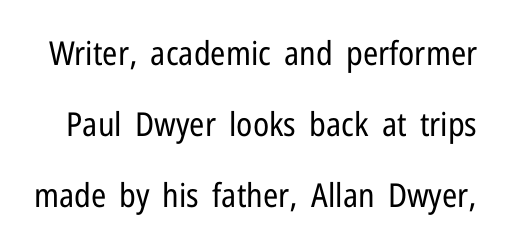
{"serif": "no", "italic": "no", "bold": "no", "weight": "regular", "width": "condensed", "stroke_contrast": "low", "x_height": "medium", "monospaced": "no", "underline": "no", "line_spacing": "loose", "line_spacing_ratio": 2.15, "letter_spacing": "normal", "letter_spacing_em": 0.0, "glyph_px": 33}
